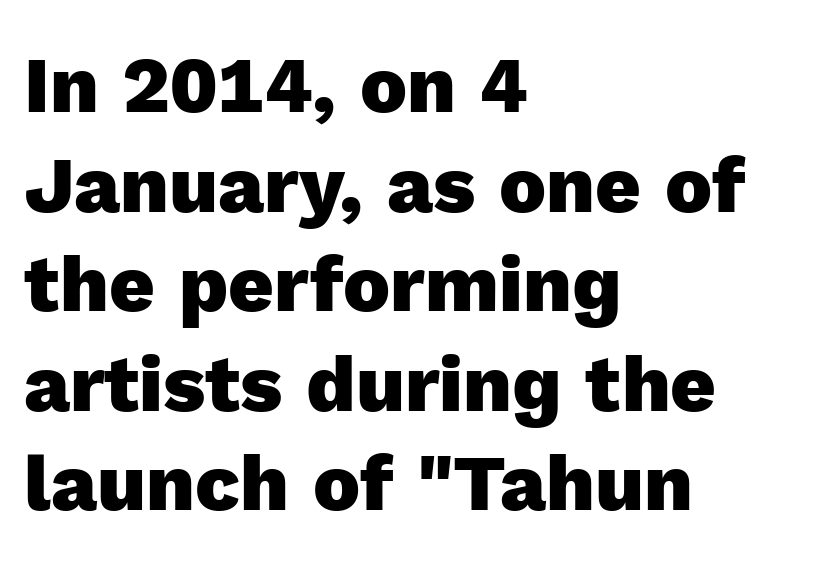
The image shows 79 px heavy sans-serif type, upright; set left-aligned, normal line spacing (1.26x), normal letter spacing, not underlined; a medium x-height.
